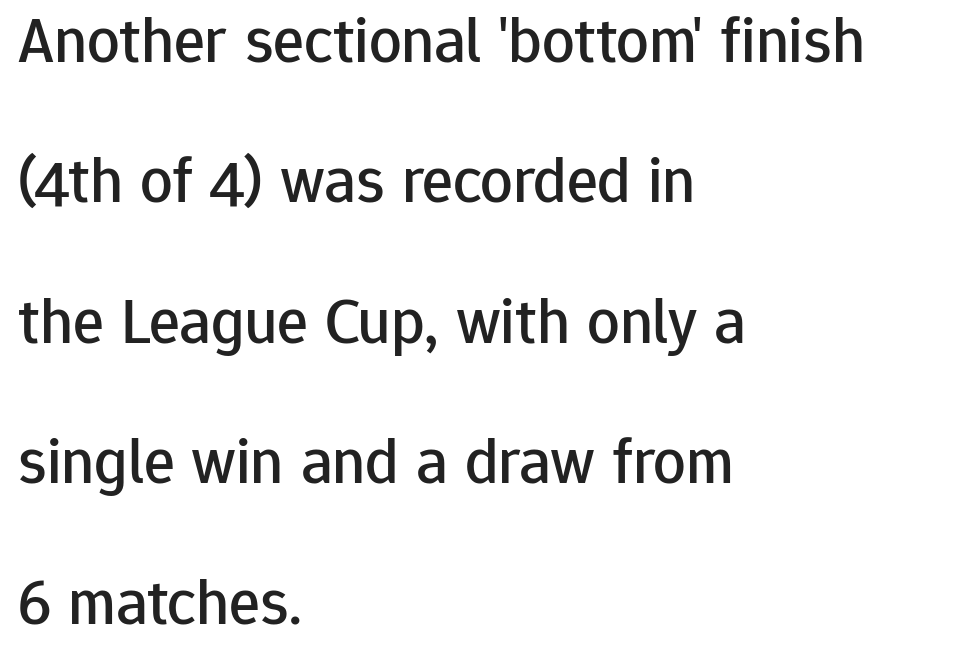
{"serif": "no", "italic": "no", "width": "normal", "stroke_contrast": "low", "x_height": "medium", "monospaced": "no", "underline": "no", "align": "left", "line_spacing": "loose", "line_spacing_ratio": 2.16, "letter_spacing": "normal", "letter_spacing_em": 0.0, "glyph_px": 65}
